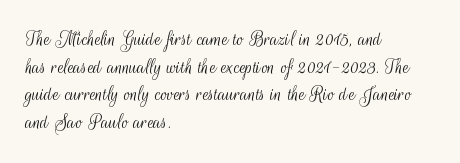
{"bold": "no", "underline": "no", "align": "left", "line_spacing": "normal", "line_spacing_ratio": 1.26, "letter_spacing": "normal", "letter_spacing_em": 0.0, "glyph_px": 22}
